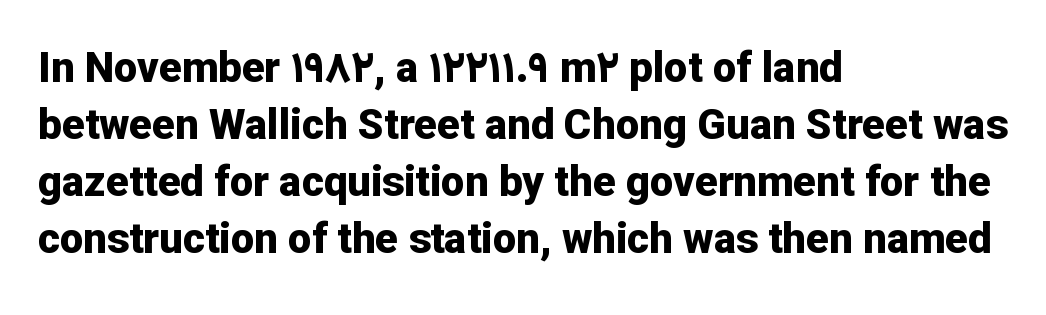
Q: Is the text bold? A: Yes.
Q: Is the text italic (slanted)? A: No, it is upright.
Q: Is the typeface a serif or a sans-serif typeface? A: Sans-serif.
Q: Is the text underlined? A: No.
Q: How is the paragraph aligned? A: Left-aligned.
Q: Is the spacing between letters normal or unusually wide? A: Normal.
Q: Is the spacing between lines tight, normal or loose? A: Normal.
Q: Width (condensed, normal, or wide)? A: Normal.
Q: Stroke contrast? A: Low.
Q: x-height? A: Medium.
Q: Monospaced? A: No.
